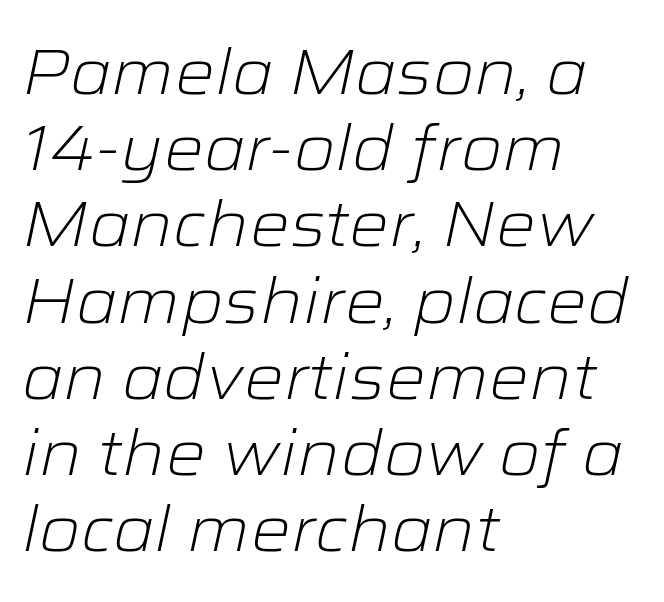
{"italic": "yes", "lean": "right", "slant_degrees": 12, "bold": "no", "weight": "light", "width": "wide", "stroke_contrast": "low", "x_height": "medium", "monospaced": "no", "underline": "no", "align": "left", "line_spacing_ratio": 1.21, "letter_spacing": "normal", "letter_spacing_em": 0.0, "glyph_px": 63}
